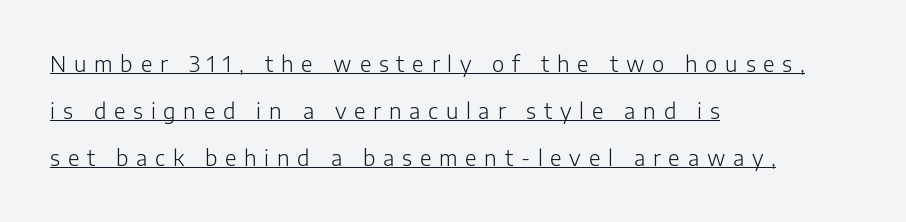
Q: Is the text bold? A: No.
Q: Is the text italic (slanted)? A: No, it is upright.
Q: Is the text underlined? A: Yes.
Q: How is the paragraph aligned? A: Left-aligned.
Q: Is the spacing between letters normal or unusually wide? A: Unusually wide.
Q: Is the spacing between lines tight, normal or loose? A: Loose.
